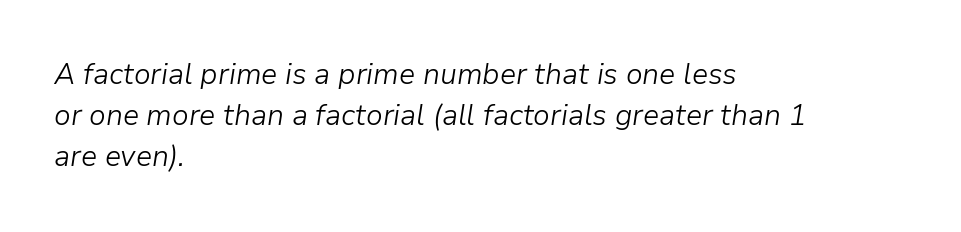
{"italic": "yes", "lean": "right", "slant_degrees": 9, "bold": "no", "weight": "light", "width": "normal", "stroke_contrast": "low", "x_height": "medium", "monospaced": "no", "underline": "no", "align": "left", "line_spacing": "normal", "line_spacing_ratio": 1.42, "letter_spacing": "normal", "letter_spacing_em": 0.0, "glyph_px": 29}
